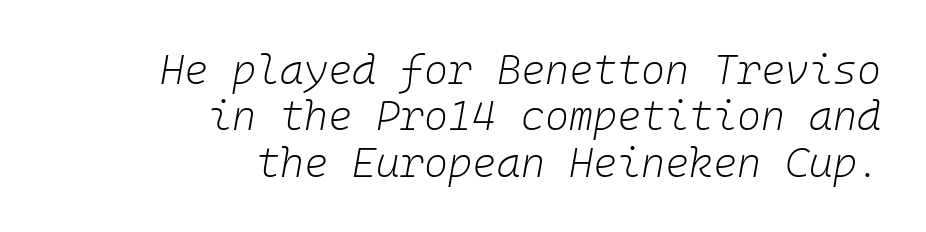
{"italic": "yes", "lean": "right", "slant_degrees": 10, "bold": "no", "weight": "light", "width": "normal", "stroke_contrast": "low", "x_height": "medium", "monospaced": "yes", "underline": "no", "align": "right", "line_spacing": "tight", "line_spacing_ratio": 1.13, "letter_spacing": "normal", "letter_spacing_em": 0.0, "glyph_px": 41}
